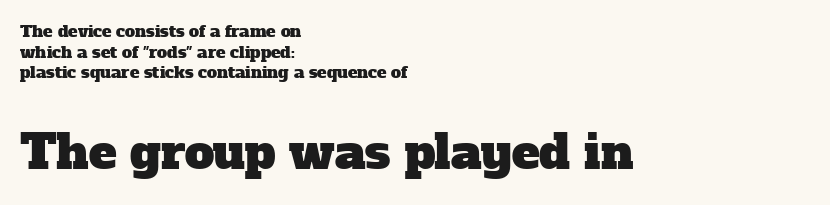
Unmarked baselines from the first word to the last. The later block is typeset at a bigger size than the earlier block. Serif or sans? Serif — the stroke terminals have little feet. Is the letter spacing exaggerated? No — it looks like the ordinary default. Do the characters align in a grid? No, the font is proportional.
